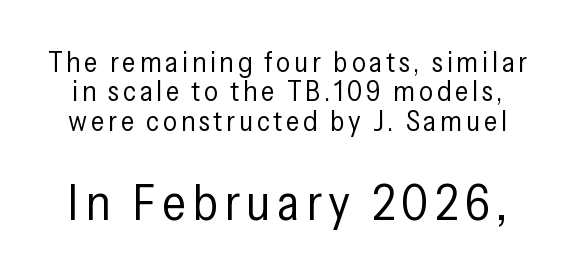
The image shows 49 px regular-weight, condensed sans-serif type, upright; set tight line spacing (1.05x), not underlined; the second (bottom) block is 1.75x larger; low stroke contrast and a medium x-height.
